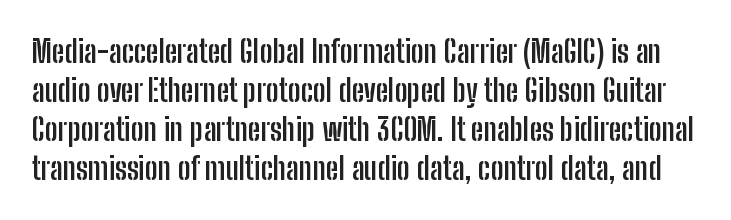
The image shows 31 px semibold, condensed sans-serif type, upright; set normal line spacing (1.26x), normal letter spacing, not underlined; low stroke contrast and a medium x-height.
